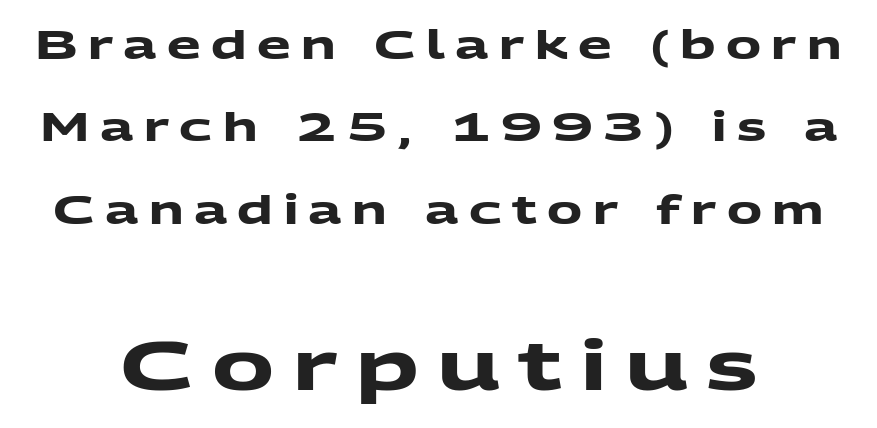
The typeface chosen for these lines omits serifs. Think of a printed novel: that variable character pitch is what you see here. Glyph-to-glyph distance is far greater than everyday printed text. Letters rest on an invisible, unmarked baseline. These lines are centered, leaving both edges ragged.
